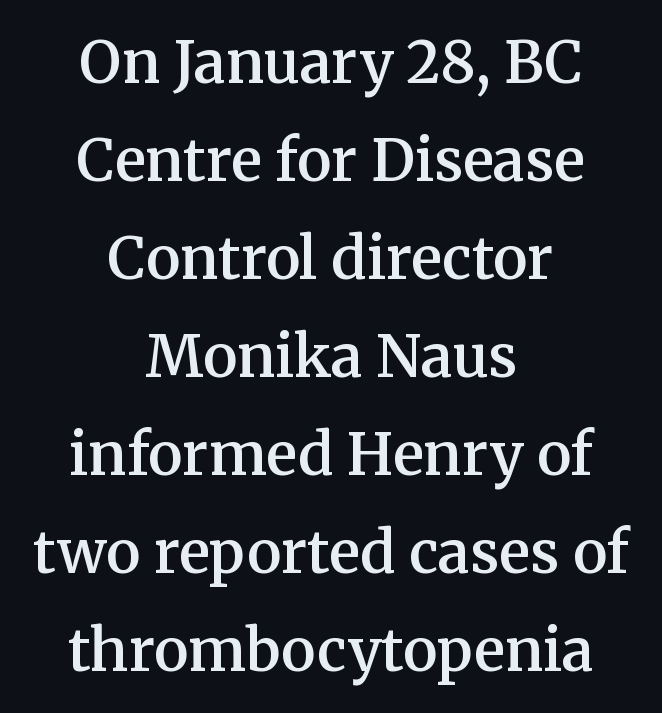
If you measured baseline to baseline, you'd find a middling distance. The letters are semibold — heavier than regular but short of a full bold. The passage shown is typed in a proportional face where columns would drift. Nobody touched the tracking dial on this one. To sum up the face: it has serifs. This rendering uses center alignment, leaving both contours irregular but symmetric.
